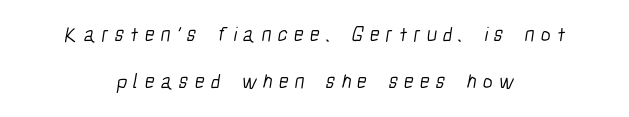
Regarding leading, the lines here are spaced well apart. Descenders hang freely into open space. Stems here are at most as thick as an everyday book face. The face used here is rendered with a markedly widened letterfit. The paragraph has two soft edges and a firm central axis.
